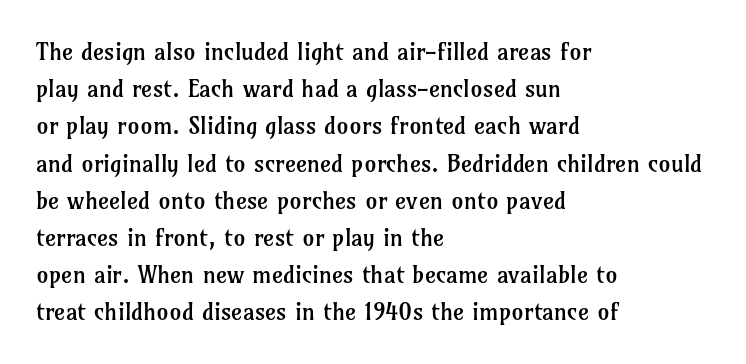
{"italic": "no", "bold": "no", "underline": "no", "align": "left", "line_spacing": "normal", "line_spacing_ratio": 1.55, "letter_spacing": "normal", "letter_spacing_em": 0.0, "glyph_px": 24}
